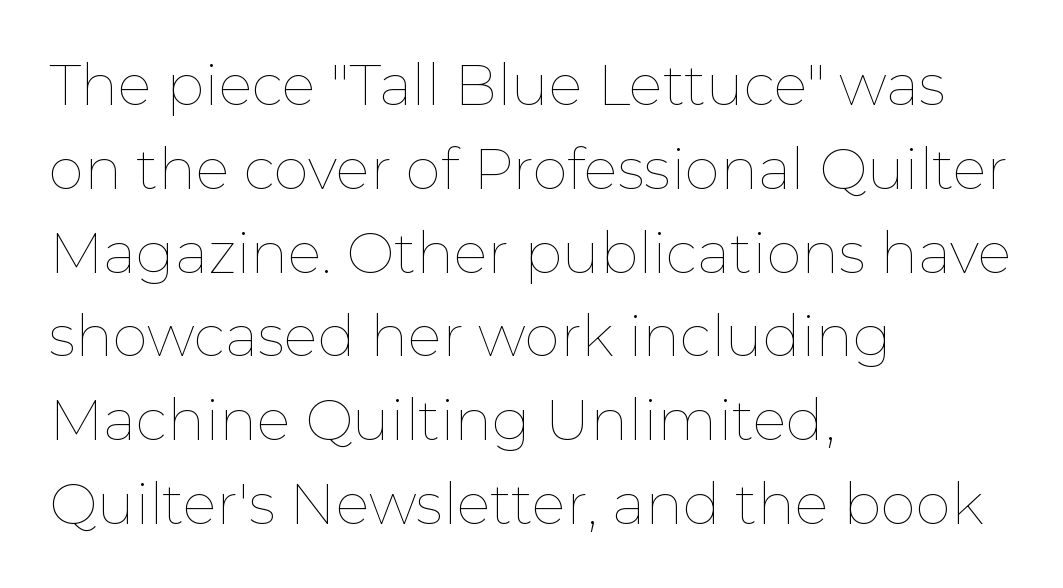
Q: Is the text bold? A: No.
Q: Is the text italic (slanted)? A: No, it is upright.
Q: Is the text underlined? A: No.
Q: How is the paragraph aligned? A: Left-aligned.
Q: Is the spacing between letters normal or unusually wide? A: Normal.
Q: Is the spacing between lines tight, normal or loose? A: Normal.
Q: Width (condensed, normal, or wide)? A: Normal.
Q: Stroke contrast? A: Low.
Q: x-height? A: Medium.
Q: Monospaced? A: No.
